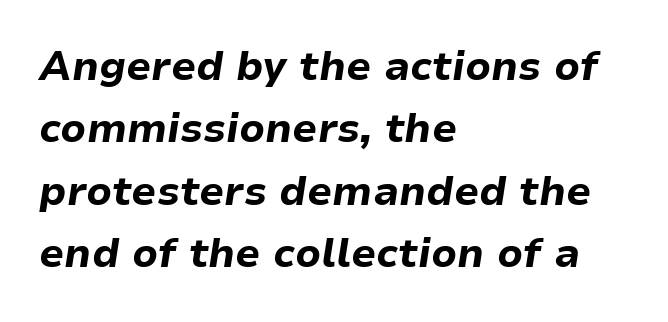
{"italic": "yes", "lean": "right", "slant_degrees": 9, "bold": "yes", "weight": "bold", "width": "normal", "stroke_contrast": "low", "x_height": "medium", "monospaced": "no", "underline": "no", "align": "left", "line_spacing": "normal", "line_spacing_ratio": 1.56, "letter_spacing": "normal", "letter_spacing_em": 0.0, "glyph_px": 40}
